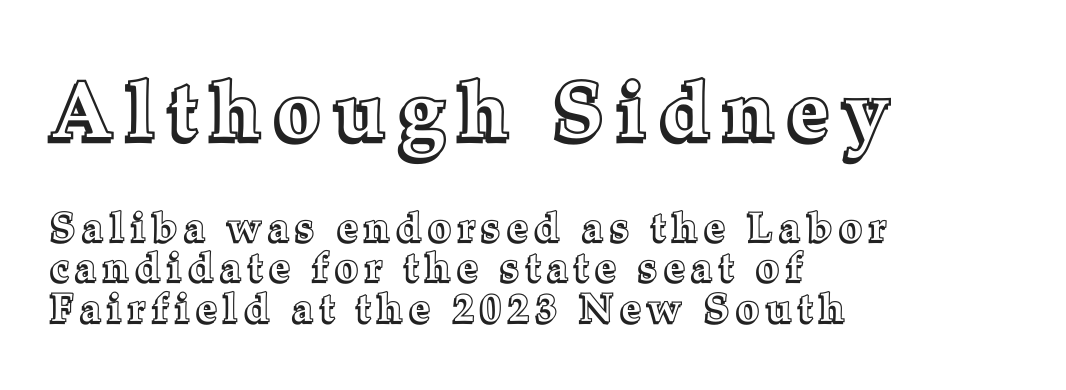
{"italic": "no", "width": "normal", "x_height": "medium", "monospaced": "no", "underline": "no", "align": "left", "line_spacing": "tight", "line_spacing_ratio": 1.02, "larger_block": "first", "size_ratio": 2.0, "glyph_px": 80}
